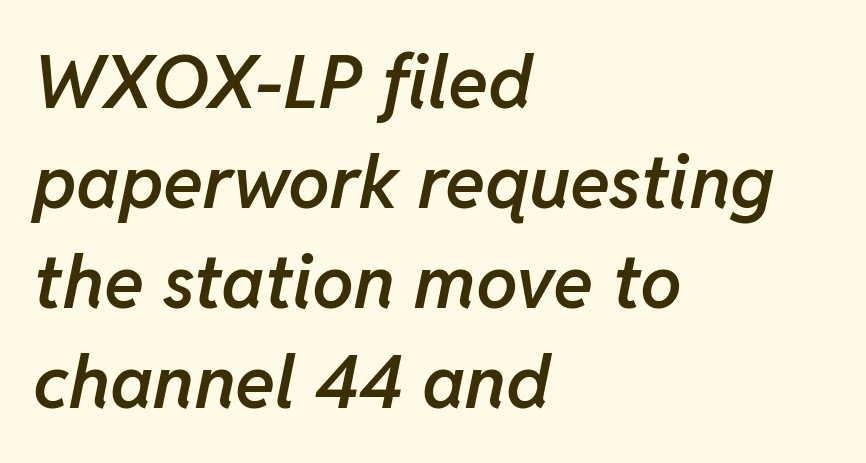
{"italic": "yes", "lean": "right", "slant_degrees": 11, "bold": "semi", "weight": "semibold", "width": "normal", "stroke_contrast": "low", "x_height": "medium", "monospaced": "no", "underline": "no", "align": "left", "line_spacing": "normal", "line_spacing_ratio": 1.35, "letter_spacing": "normal", "letter_spacing_em": 0.0, "glyph_px": 74}
